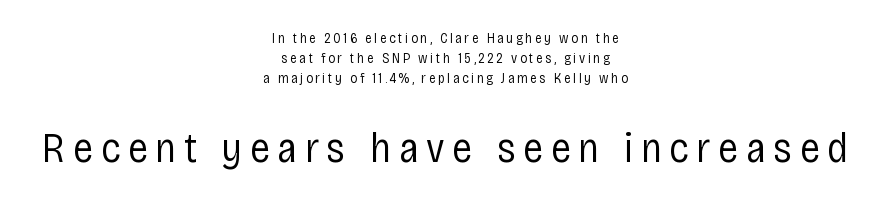
{"serif": "no", "italic": "no", "bold": "no", "weight": "regular", "width": "condensed", "stroke_contrast": "low", "x_height": "large", "monospaced": "no", "underline": "no", "align": "center", "line_spacing": "normal", "line_spacing_ratio": 1.42, "larger_block": "second", "size_ratio": 3.0, "glyph_px": 42}
